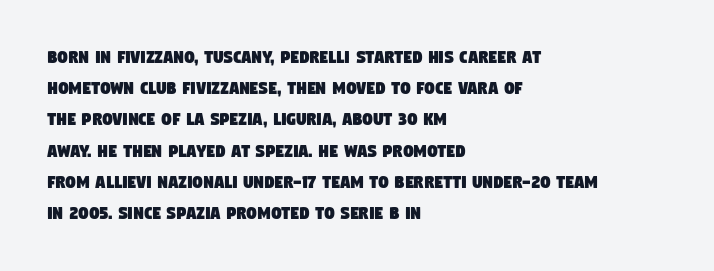
The image shows 20 px text type; set left-aligned, normal line spacing (1.56x), normal letter spacing, not underlined.
